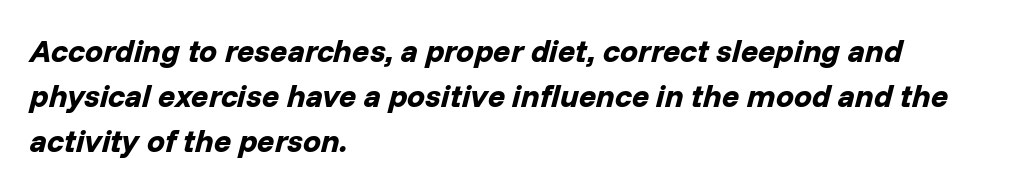
Character widths vary here, with narrow letters taking less room than wide ones. The compositor pushed each line to the left boundary. Letter spacing: default. Leading matches the norm, producing a regular column. On the weight axis this lands at bold, roughly 700. The axis of the letterforms is tilted away from vertical.
